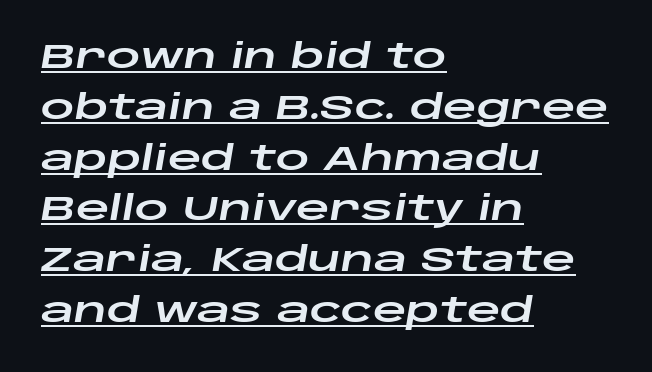
{"italic": "yes", "lean": "right", "slant_degrees": 10, "width": "wide", "stroke_contrast": "low", "x_height": "large", "monospaced": "no", "underline": "yes", "align": "left", "line_spacing": "normal", "line_spacing_ratio": 1.54, "letter_spacing": "normal", "letter_spacing_em": 0.0, "glyph_px": 33}
